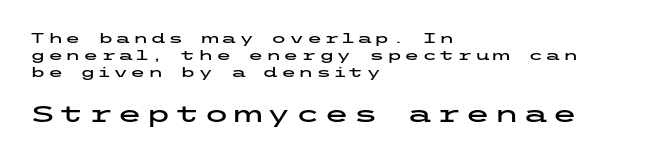
{"italic": "no", "underline": "no", "align": "left", "line_spacing_ratio": 1.22, "larger_block": "second", "size_ratio": 1.64, "glyph_px": 23}
